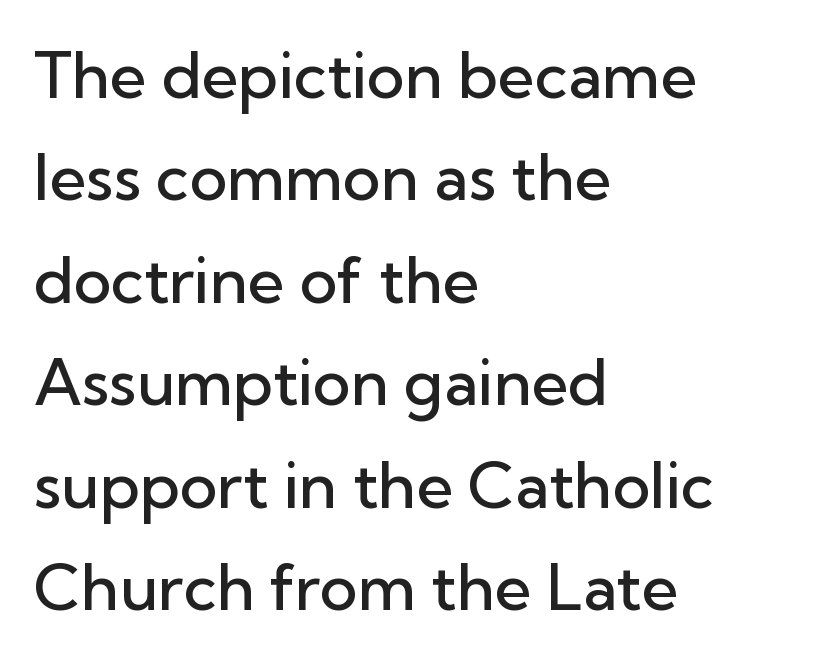
Horizontal bands of white between lines are of average thickness. Every stem runs plumb, perpendicular to the baseline. The lines in this sample share a left origin and differ only in where they stop. The font family rendered here belongs to the sans-serif group. Each row of text sits above clean, open space. The rendering uses natural spacing where letterforms have individual widths.
